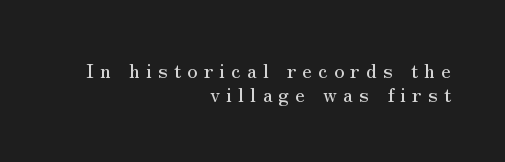
The lettering stays uniformly vertical, giving the passage a roman look. The passage is arranged like a letterhead date or caption credit — flush right. Descenders hang freely into open space. You could only call the tracking loose — the letters float apart.
